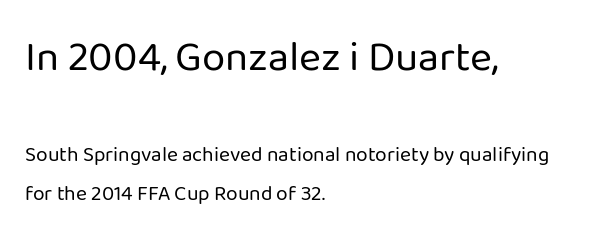
{"serif": "no", "italic": "no", "bold": "no", "weight": "regular", "width": "normal", "stroke_contrast": "low", "x_height": "medium", "monospaced": "no", "underline": "no", "align": "left", "line_spacing_ratio": 1.88, "letter_spacing": "normal", "letter_spacing_em": 0.0, "larger_block": "first", "size_ratio": 2.0, "glyph_px": 42}
